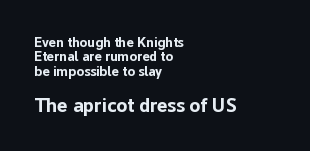
Every row of glyphs begins at an identical x-position on the left. Ordinary non-slanted type is in use. Standard letterfit; no display-style spreading of the glyphs. The second block has been scaled up relative to the first. Successive baselines arrive quickly, one right under another.
